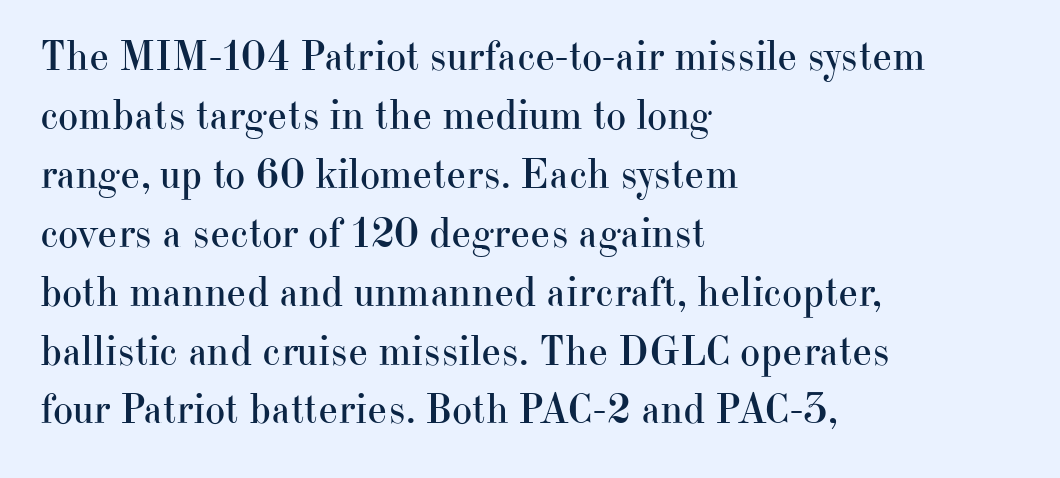
The lettering holds an erect, upright posture throughout. Horizontal bands of white between lines are of average thickness. The text block is weighted toward the left margin, trailing off unevenly rightward. These lines are rendered in a variable-pitch font. Weight: not bold — regular or lighter.
